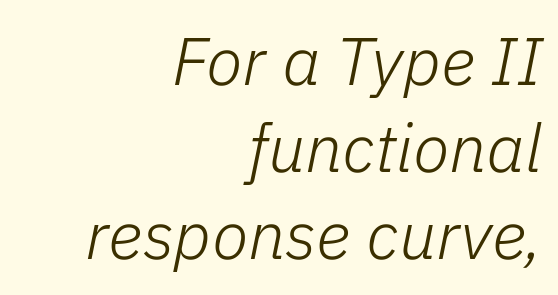
The image shows 67 px light type, italic (leaning right); set right-aligned, normal line spacing (1.3x), normal letter spacing, not underlined; low stroke contrast and a medium x-height.
